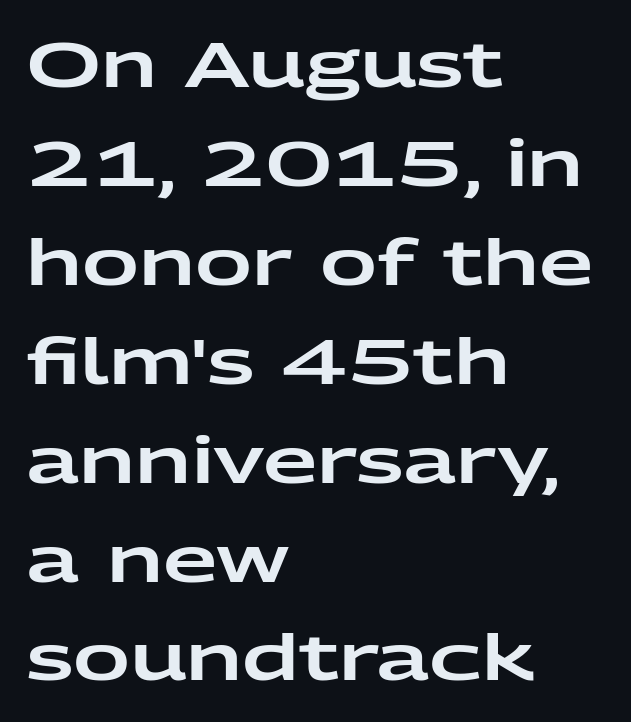
The image shows 63 px wide sans-serif type, upright; set left-aligned, normal line spacing (1.57x), normal letter spacing, not underlined; low stroke contrast and a medium x-height.
